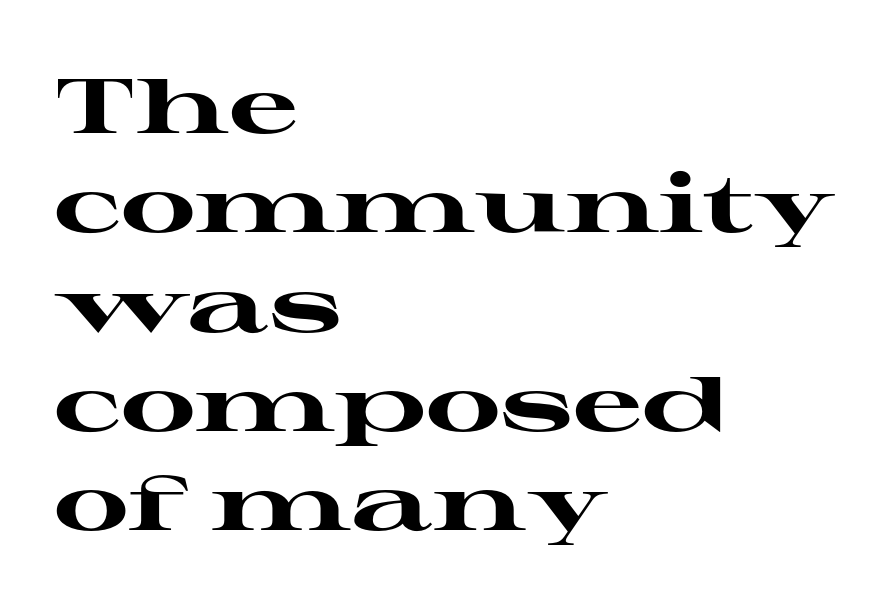
Q: Is the text bold? A: Yes.
Q: Is the text italic (slanted)? A: No, it is upright.
Q: Is the typeface a serif or a sans-serif typeface? A: Serif.
Q: Is the text underlined? A: No.
Q: How is the paragraph aligned? A: Left-aligned.
Q: Is the spacing between letters normal or unusually wide? A: Normal.
Q: Is the spacing between lines tight, normal or loose? A: Normal.
Q: Width (condensed, normal, or wide)? A: Wide.
Q: Stroke contrast? A: High.
Q: x-height? A: Medium.
Q: Monospaced? A: No.
